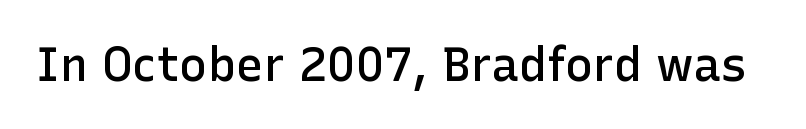
The space beneath each line is pristine and unruled. In terms of weight, the rendering is demibold, just under bold. Words appear dense and cohesive because spacing is normal. Serif or sans? Sans — the stroke terminals are bare. Character widths vary here, with narrow letters taking less room than wide ones.
